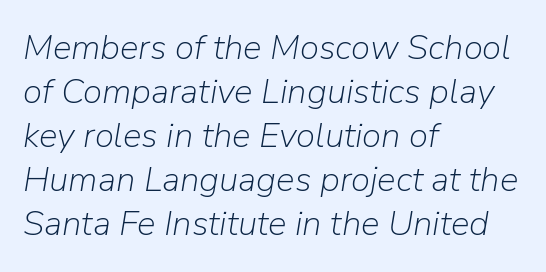
The axis of the letterforms is tilted away from vertical. The weight would be labelled regular, book, light, or lighter still. The lines in this sample share a left origin and differ only in where they stop. Character widths vary here, with narrow letters taking less room than wide ones. Compared with typical body copy, the letter spacing here is the same.
